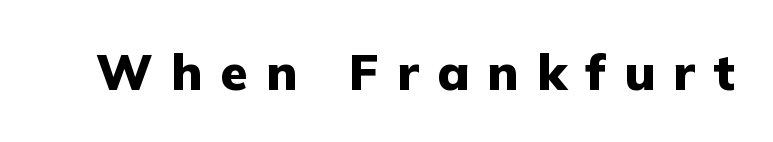
This is sans-serif lettering, the kind often seen on screens and signage. The letters advance in unequal steps, a hallmark of proportional type. Look at the tracking — it's clearly loosened, letters drifting apart. It's the straight-up-and-down kind of type. Typographic density is high because the face is bold. Anything drawn beneath the words? Only blank space.
